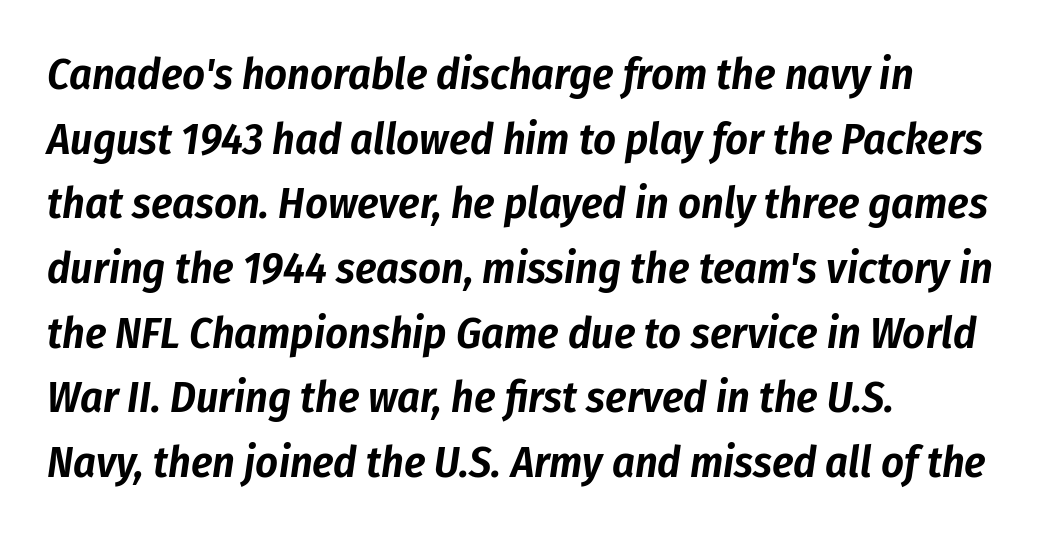
Visually the block forms a straight wall on the left and a jagged coastline on the right. Looking at the ascenders, they clearly lean. The vertical gap from one line to the next is medium. Here the designer chose a conventional face with non-uniform glyph widths. Lines of text with bare space underneath.
